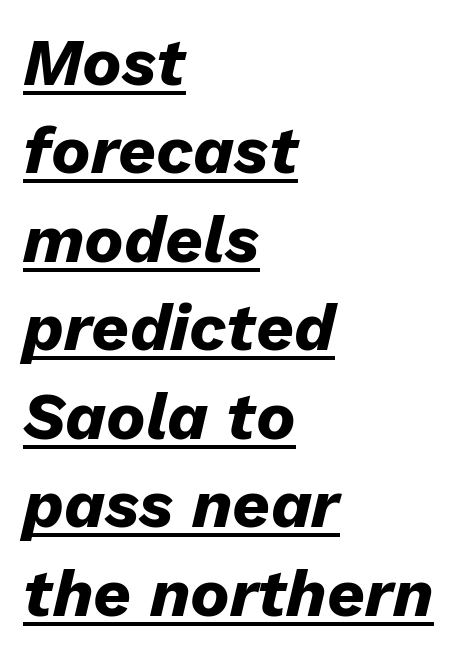
Q: Is the text bold? A: Yes.
Q: Is the text italic (slanted)? A: Yes, it leans right by about 13 degrees.
Q: Is the text underlined? A: Yes.
Q: How is the paragraph aligned? A: Left-aligned.
Q: Is the spacing between letters normal or unusually wide? A: Normal.
Q: Is the spacing between lines tight, normal or loose? A: Normal.
Q: Width (condensed, normal, or wide)? A: Normal.
Q: Stroke contrast? A: Low.
Q: x-height? A: Medium.
Q: Monospaced? A: No.
